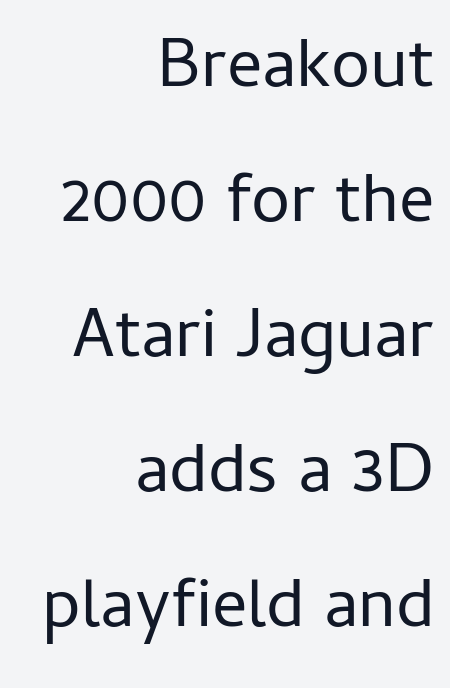
{"serif": "no", "italic": "no", "bold": "no", "weight": "regular", "width": "normal", "stroke_contrast": "low", "x_height": "medium", "monospaced": "no", "underline": "no", "align": "right", "line_spacing": "loose", "line_spacing_ratio": 1.93, "letter_spacing": "normal", "letter_spacing_em": 0.0, "glyph_px": 70}
